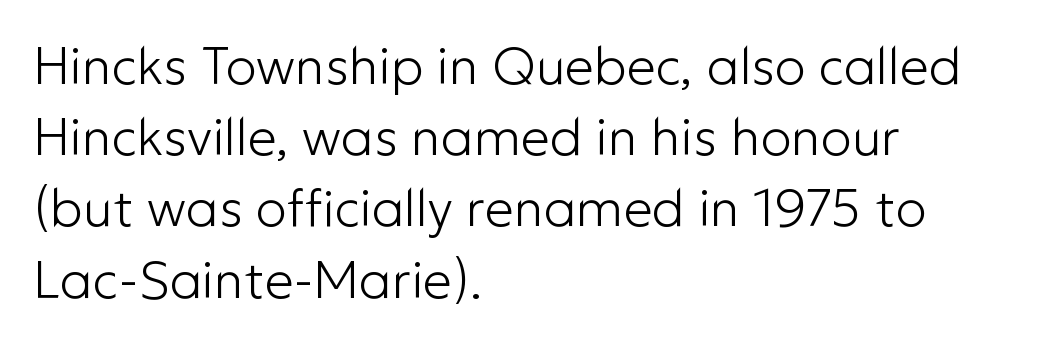
{"serif": "no", "italic": "no", "bold": "no", "weight": "light", "width": "normal", "stroke_contrast": "low", "x_height": "medium", "monospaced": "no", "underline": "no", "align": "left", "line_spacing": "normal", "line_spacing_ratio": 1.37, "letter_spacing": "normal", "letter_spacing_em": 0.0, "glyph_px": 52}
